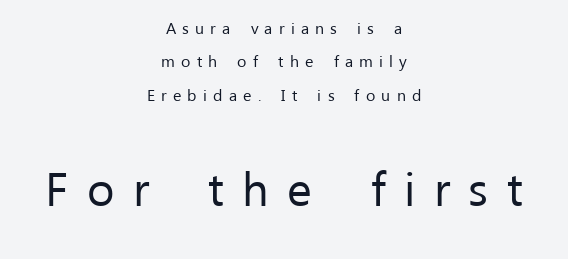
{"serif": "no", "italic": "no", "bold": "no", "weight": "regular", "width": "normal", "stroke_contrast": "low", "x_height": "medium", "monospaced": "no", "underline": "no", "align": "center", "line_spacing": "loose", "line_spacing_ratio": 2.08, "letter_spacing": "wide", "letter_spacing_em": 0.39, "larger_block": "second", "size_ratio": 2.94, "glyph_px": 47}
